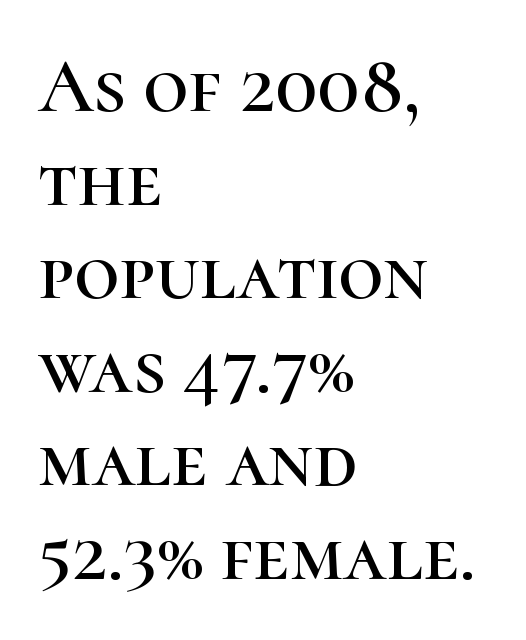
There is no visible air inserted between adjacent glyphs. Character widths vary here, with narrow letters taking less room than wide ones. Descenders hang freely into open space. Which margin do the lines hug? The left one — the right edge is uneven. The face used here is seriffed, in the tradition of book romans. Style check: upright.
